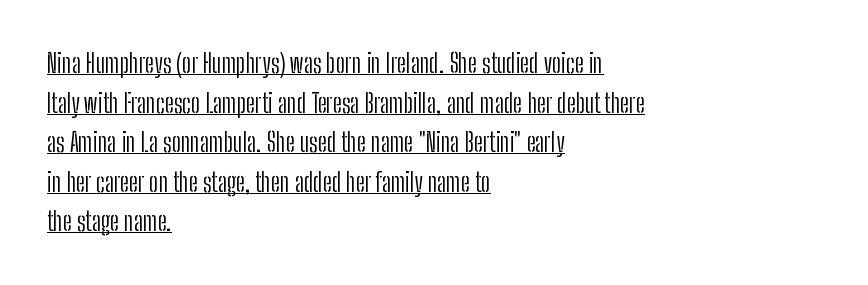
When letters stand straight like this, we call the style roman or upright. The ragged edge is on the right, which tells us the setting is flush left. This block has exactly the height ordinary leading produces. Has an underline been added? It has.
